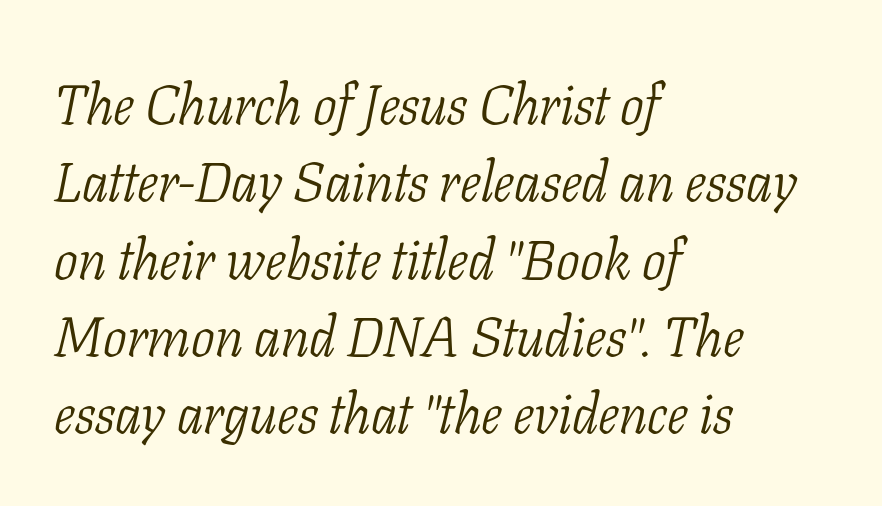
Q: Is the text bold? A: No.
Q: Is the text italic (slanted)? A: Yes, it leans right by about 11 degrees.
Q: Is the typeface a serif or a sans-serif typeface? A: Serif.
Q: Is the text underlined? A: No.
Q: How is the paragraph aligned? A: Left-aligned.
Q: Is the spacing between letters normal or unusually wide? A: Normal.
Q: Is the spacing between lines tight, normal or loose? A: Normal.
Q: Width (condensed, normal, or wide)? A: Condensed.
Q: Stroke contrast? A: Low.
Q: x-height? A: Medium.
Q: Monospaced? A: No.
